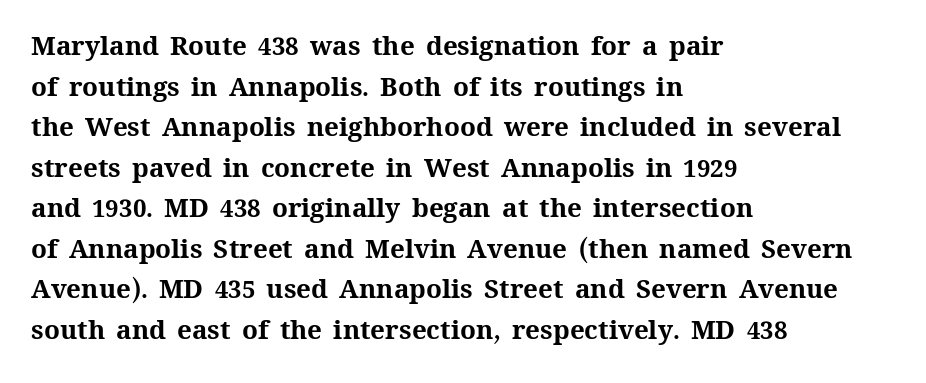
Students, note that the glyphs here touch the page at normal intervals. Lines of text with bare space underneath. Short and long lines alike share a common starting point at left. The font's upright variant was chosen for this text.
